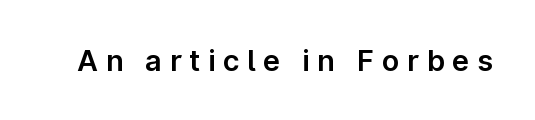
{"serif": "no", "italic": "no", "width": "normal", "stroke_contrast": "low", "x_height": "medium", "monospaced": "no", "underline": "no", "letter_spacing": "wide", "letter_spacing_em": 0.26, "glyph_px": 29}
